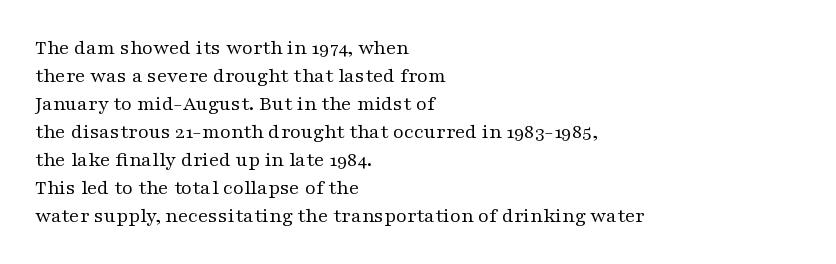
Q: Is the text bold? A: No.
Q: Is the text italic (slanted)? A: No, it is upright.
Q: Is the text underlined? A: No.
Q: How is the paragraph aligned? A: Left-aligned.
Q: Is the spacing between letters normal or unusually wide? A: Normal.
Q: Is the spacing between lines tight, normal or loose? A: Normal.
